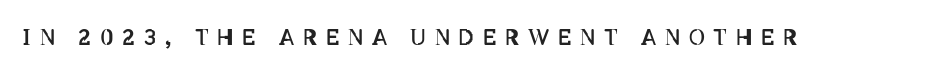
Q: Is the text bold? A: No.
Q: Is the text italic (slanted)? A: No, it is upright.
Q: Is the text underlined? A: No.
Q: Is the spacing between letters normal or unusually wide? A: Unusually wide.
